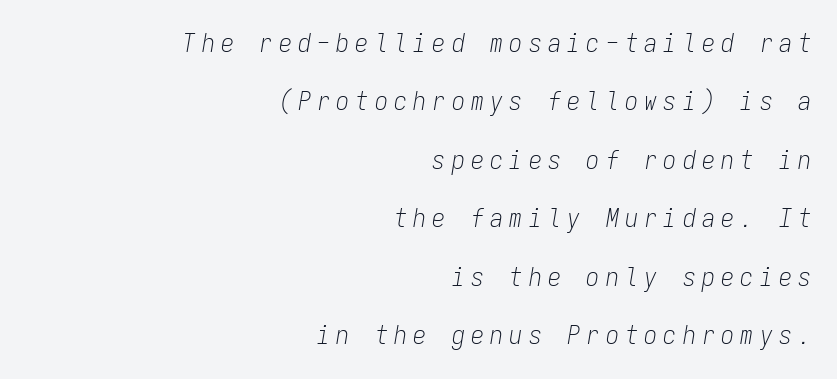
{"italic": "yes", "lean": "right", "slant_degrees": 9, "bold": "no", "underline": "no", "align": "right", "line_spacing": "loose", "line_spacing_ratio": 2.25, "letter_spacing": "wide", "letter_spacing_em": 0.24, "glyph_px": 26}
